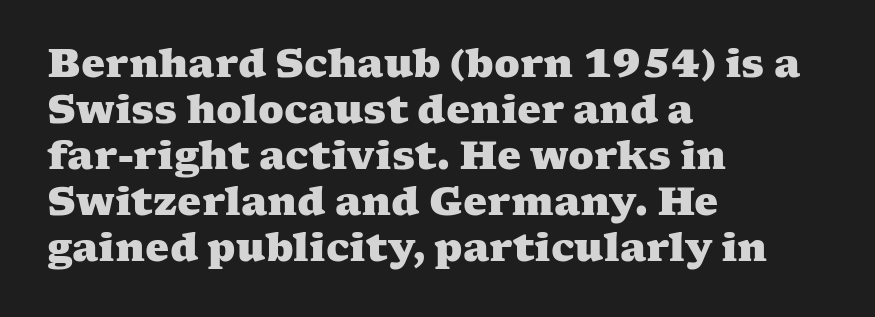
Q: Is the text bold? A: Yes.
Q: Is the typeface a serif or a sans-serif typeface? A: Serif.
Q: Is the text underlined? A: No.
Q: How is the paragraph aligned? A: Left-aligned.
Q: Is the spacing between letters normal or unusually wide? A: Normal.
Q: Width (condensed, normal, or wide)? A: Wide.
Q: Stroke contrast? A: Medium.
Q: x-height? A: Medium.
Q: Monospaced? A: No.
